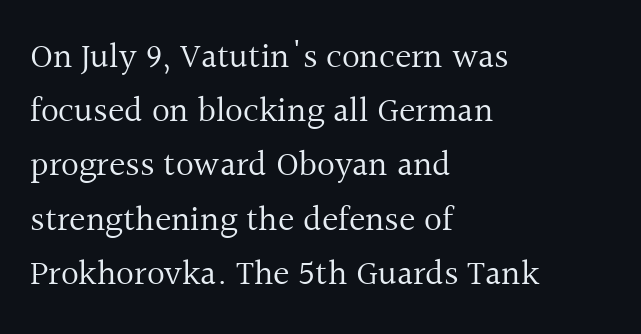
Q: Is the text bold? A: No.
Q: Is the text italic (slanted)? A: No, it is upright.
Q: Is the typeface a serif or a sans-serif typeface? A: Serif.
Q: Is the text underlined? A: No.
Q: How is the paragraph aligned? A: Left-aligned.
Q: Is the spacing between letters normal or unusually wide? A: Normal.
Q: Is the spacing between lines tight, normal or loose? A: Normal.
Q: Width (condensed, normal, or wide)? A: Normal.
Q: x-height? A: Medium.
Q: Monospaced? A: No.
